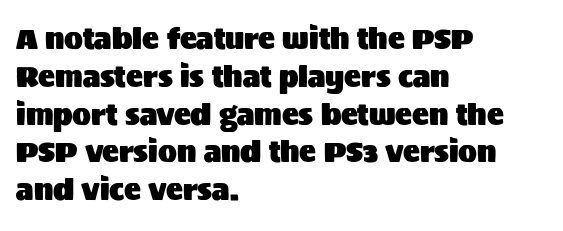
{"serif": "no", "italic": "no", "width": "normal", "stroke_contrast": "medium", "x_height": "large", "monospaced": "no", "underline": "no", "align": "left", "line_spacing": "normal", "line_spacing_ratio": 1.35, "letter_spacing": "normal", "letter_spacing_em": 0.0, "glyph_px": 28}
